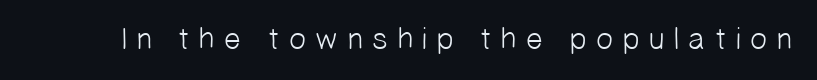
Q: Is the text bold? A: No.
Q: Is the typeface a serif or a sans-serif typeface? A: Sans-serif.
Q: Is the text underlined? A: No.
Q: Is the spacing between letters normal or unusually wide? A: Unusually wide.
Q: Width (condensed, normal, or wide)? A: Normal.
Q: Stroke contrast? A: Low.
Q: x-height? A: Medium.
Q: Monospaced? A: No.
